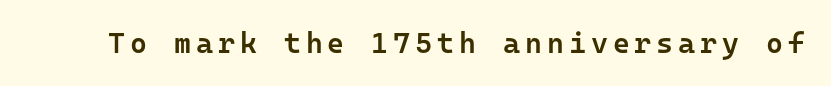
Q: Is the text bold? A: Semi-bold.
Q: Is the text italic (slanted)? A: No, it is upright.
Q: Is the typeface a serif or a sans-serif typeface? A: Sans-serif.
Q: Is the text underlined? A: No.
Q: Width (condensed, normal, or wide)? A: Normal.
Q: Stroke contrast? A: Low.
Q: x-height? A: Medium.
Q: Monospaced? A: Yes.
